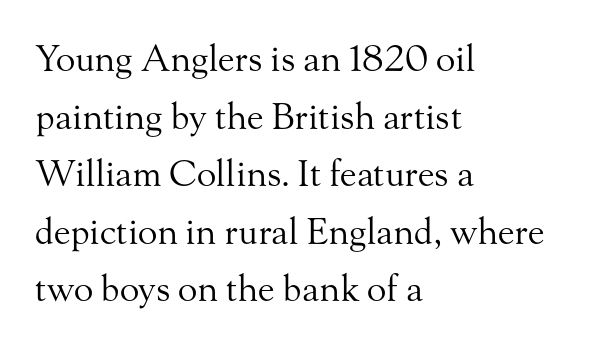
Q: Is the text bold? A: No.
Q: Is the text italic (slanted)? A: No, it is upright.
Q: Is the typeface a serif or a sans-serif typeface? A: Serif.
Q: Is the text underlined? A: No.
Q: How is the paragraph aligned? A: Left-aligned.
Q: Is the spacing between letters normal or unusually wide? A: Normal.
Q: Is the spacing between lines tight, normal or loose? A: Normal.
Q: Width (condensed, normal, or wide)? A: Normal.
Q: Stroke contrast? A: Medium.
Q: x-height? A: Small.
Q: Monospaced? A: No.
